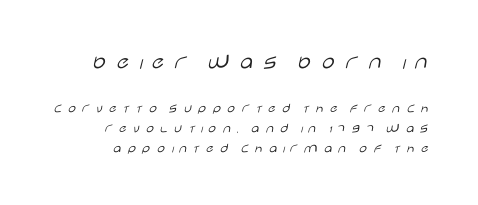
In this sample the first text group is rendered at the bigger scale. Each new line begins a customary step beneath the previous one. The font sits on the lighter half of the weight spectrum, regular included. Students, note that the glyphs here are deliberately spaced far apart.
